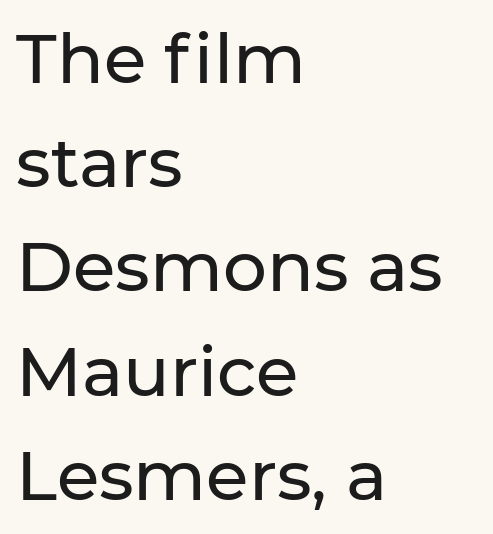
The image shows 69 px sans-serif type, upright; set left-aligned, normal line spacing (1.51x), normal letter spacing, not underlined; low stroke contrast and a medium x-height.
